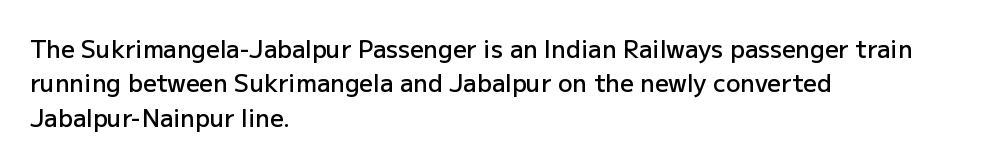
Q: Is the text bold? A: Semi-bold.
Q: Is the text italic (slanted)? A: No, it is upright.
Q: Is the text underlined? A: No.
Q: How is the paragraph aligned? A: Left-aligned.
Q: Is the spacing between letters normal or unusually wide? A: Normal.
Q: Is the spacing between lines tight, normal or loose? A: Normal.
